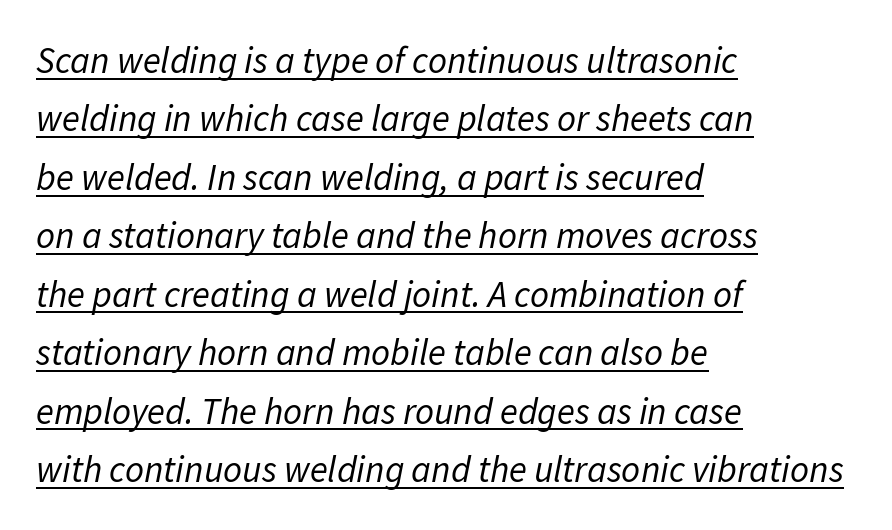
The rows are spaced the way most documents space them. The letters advance in unequal steps, a hallmark of proportional type. The rag falls on the right side of this text block. The face used here is rendered with its standard letterfit.
